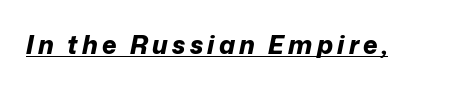
The image shows 25 px bold type, italic (leaning right); set underlined.
